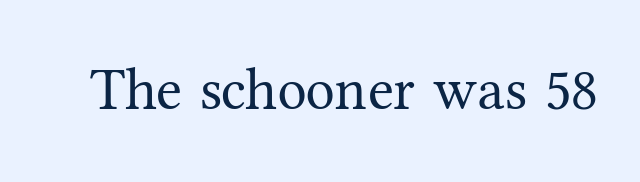
Think standard paragraph weight, or any step lighter than that. Each row of text sits above clean, open space. Nothing unusual about the tracking: characters are spaced as the font intends. If you drew a line through each stem, it would be perfectly vertical. Character widths vary here, with narrow letters taking less room than wide ones.
